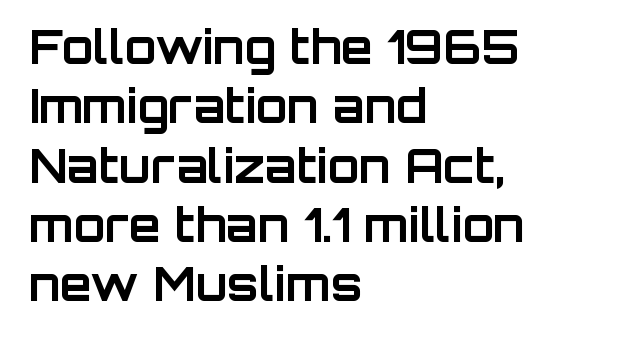
{"serif": "no", "italic": "no", "bold": "yes", "weight": "bold", "width": "normal", "stroke_contrast": "low", "x_height": "large", "monospaced": "no", "underline": "no", "align": "left", "line_spacing": "normal", "line_spacing_ratio": 1.29, "letter_spacing": "normal", "letter_spacing_em": 0.0, "glyph_px": 46}
